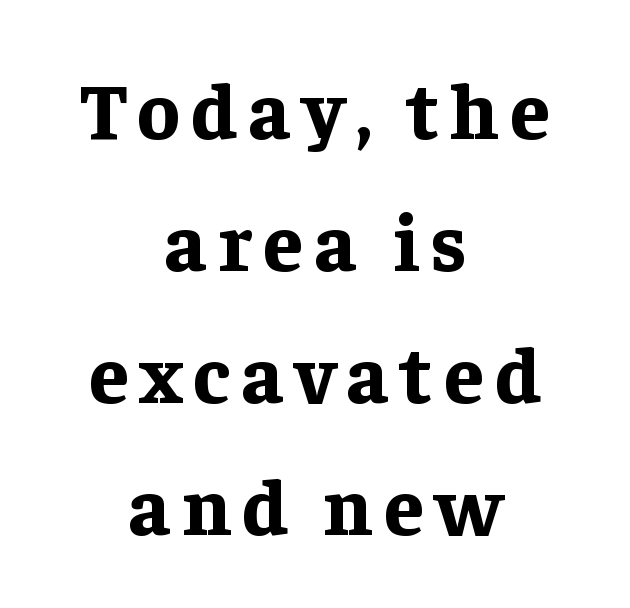
{"serif": "yes", "italic": "no", "bold": "yes", "weight": "bold", "width": "normal", "stroke_contrast": "low", "x_height": "medium", "monospaced": "no", "underline": "no", "align": "center", "line_spacing": "normal", "line_spacing_ratio": 1.65, "glyph_px": 80}
